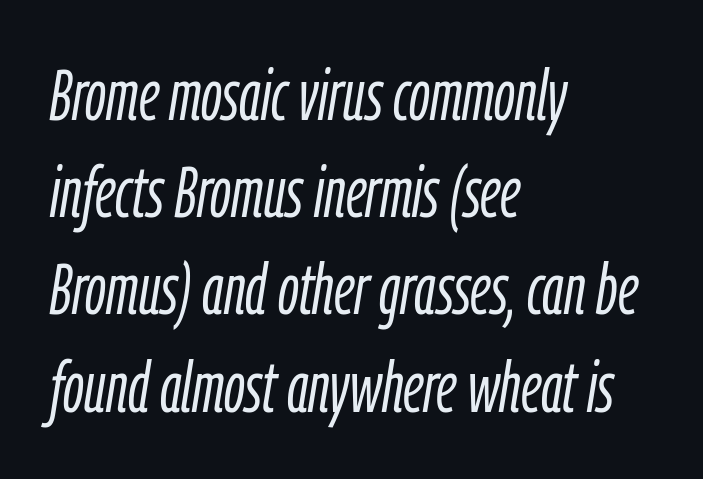
The image shows 72 px light, condensed type, italic (leaning right); set left-aligned, normal line spacing (1.35x), normal letter spacing, not underlined; low stroke contrast and a medium x-height.
